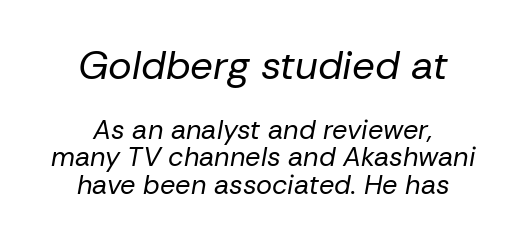
Q: Is the text bold? A: No.
Q: Is the text italic (slanted)? A: Yes, it leans right by about 10 degrees.
Q: Is the text underlined? A: No.
Q: How is the paragraph aligned? A: Centered.
Q: Is the spacing between letters normal or unusually wide? A: Normal.
Q: Is the spacing between lines tight, normal or loose? A: Tight.
Q: Which block of text is set in a larger size, the first (top) or the second (bottom)? A: The first (top) one.
Q: Width (condensed, normal, or wide)? A: Normal.
Q: Stroke contrast? A: Low.
Q: x-height? A: Medium.
Q: Monospaced? A: No.
